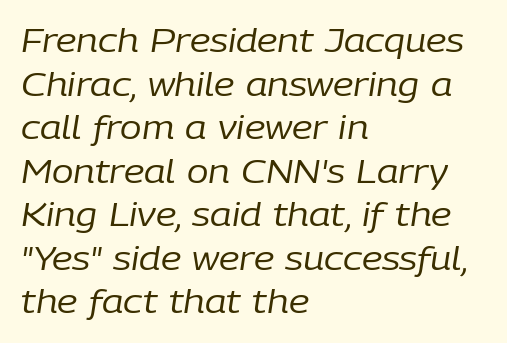
Q: Is the text bold? A: No.
Q: Is the text italic (slanted)? A: Yes, it leans right by about 9 degrees.
Q: Is the text underlined? A: No.
Q: How is the paragraph aligned? A: Left-aligned.
Q: Is the spacing between letters normal or unusually wide? A: Normal.
Q: Is the spacing between lines tight, normal or loose? A: Normal.
Q: Width (condensed, normal, or wide)? A: Normal.
Q: Stroke contrast? A: Low.
Q: x-height? A: Medium.
Q: Monospaced? A: No.
